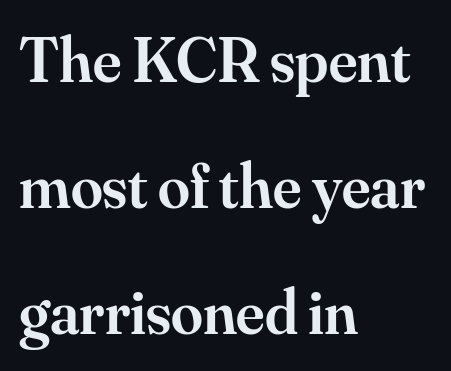
The lettering holds an erect, upright posture throughout. Heft: intermediate — a semibold. Check under the words: just untouched page. Do the characters align in a grid? No, the font is proportional.
